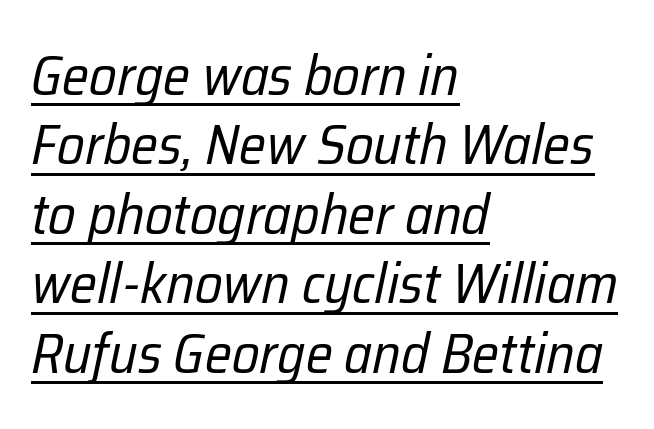
The image shows 56 px regular-weight, condensed type, italic (leaning right); set left-aligned, line spacing 1.24x, normal letter spacing, underlined; low stroke contrast and a medium x-height.
